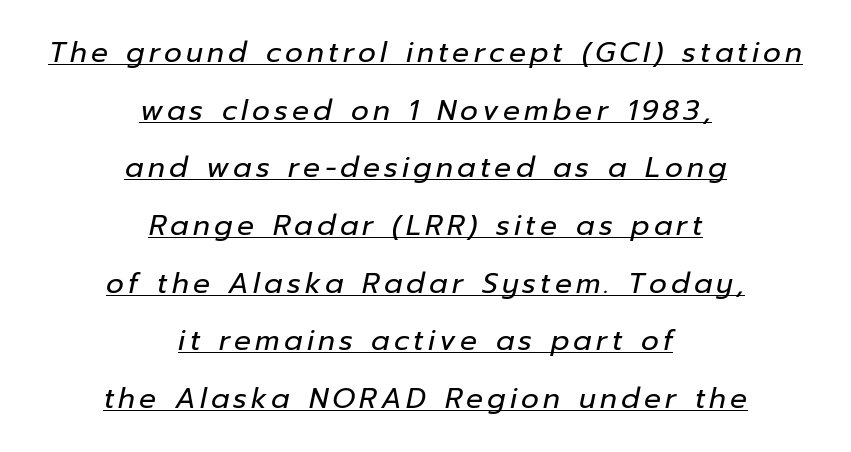
The image shows 28 px regular-weight type, italic (leaning right); set centered, loose line spacing (2.06x), underlined; low stroke contrast and a medium x-height.
